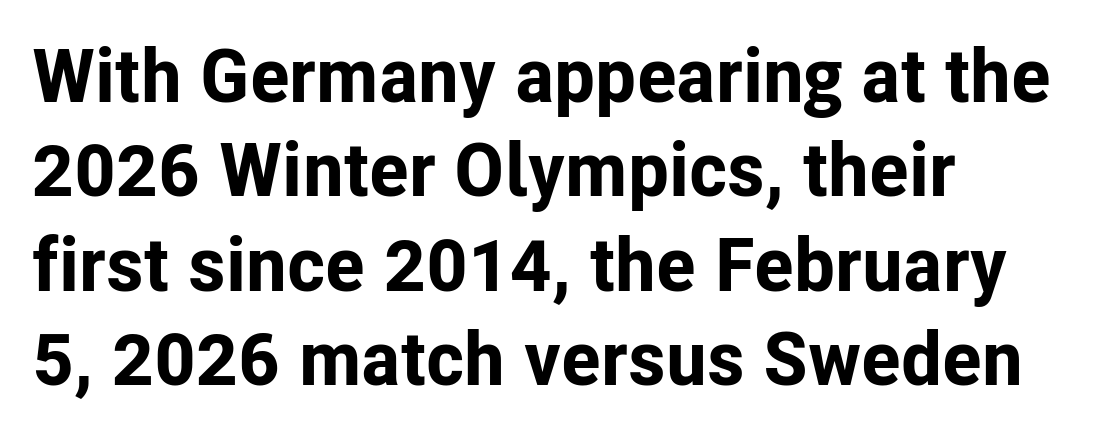
{"serif": "no", "italic": "no", "bold": "yes", "weight": "bold", "width": "normal", "stroke_contrast": "low", "x_height": "medium", "monospaced": "no", "underline": "no", "align": "left", "line_spacing": "normal", "line_spacing_ratio": 1.26, "letter_spacing": "normal", "letter_spacing_em": 0.0, "glyph_px": 75}
